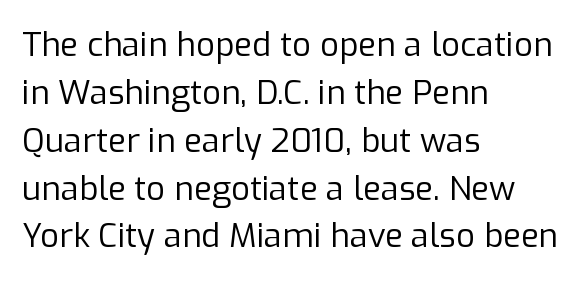
Q: Is the text bold? A: No.
Q: Is the text italic (slanted)? A: No, it is upright.
Q: Is the typeface a serif or a sans-serif typeface? A: Sans-serif.
Q: Is the text underlined? A: No.
Q: How is the paragraph aligned? A: Left-aligned.
Q: Is the spacing between letters normal or unusually wide? A: Normal.
Q: Is the spacing between lines tight, normal or loose? A: Normal.
Q: Width (condensed, normal, or wide)? A: Normal.
Q: Stroke contrast? A: Low.
Q: x-height? A: Medium.
Q: Monospaced? A: No.
